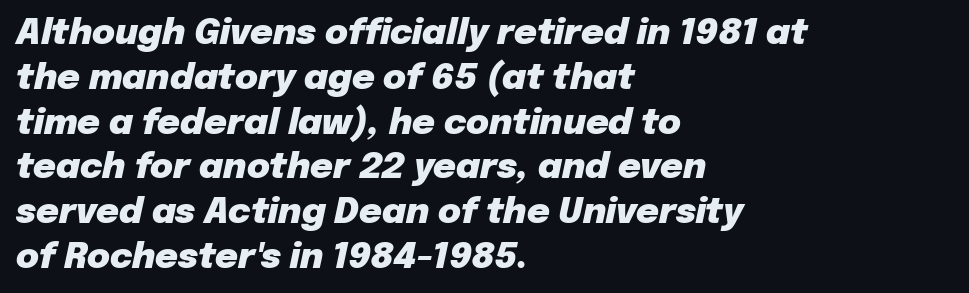
{"italic": "yes", "lean": "right", "slant_degrees": 12, "bold": "yes", "weight": "heavy", "width": "normal", "stroke_contrast": "low", "x_height": "medium", "monospaced": "no", "underline": "no", "align": "left", "line_spacing": "normal", "line_spacing_ratio": 1.28, "letter_spacing": "normal", "letter_spacing_em": 0.0, "glyph_px": 35}
